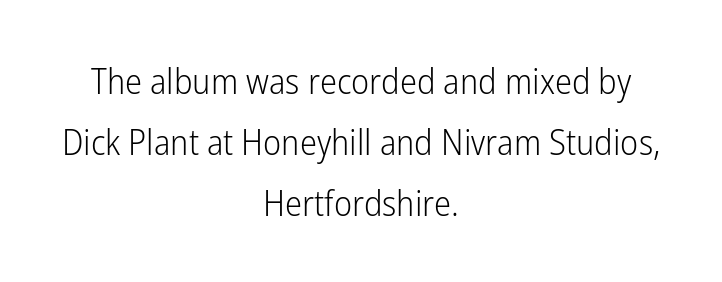
Q: Is the text bold? A: No.
Q: Is the text italic (slanted)? A: No, it is upright.
Q: Is the typeface a serif or a sans-serif typeface? A: Sans-serif.
Q: Is the text underlined? A: No.
Q: How is the paragraph aligned? A: Centered.
Q: Is the spacing between letters normal or unusually wide? A: Normal.
Q: Is the spacing between lines tight, normal or loose? A: Normal.
Q: Width (condensed, normal, or wide)? A: Condensed.
Q: Stroke contrast? A: Low.
Q: x-height? A: Medium.
Q: Monospaced? A: No.
